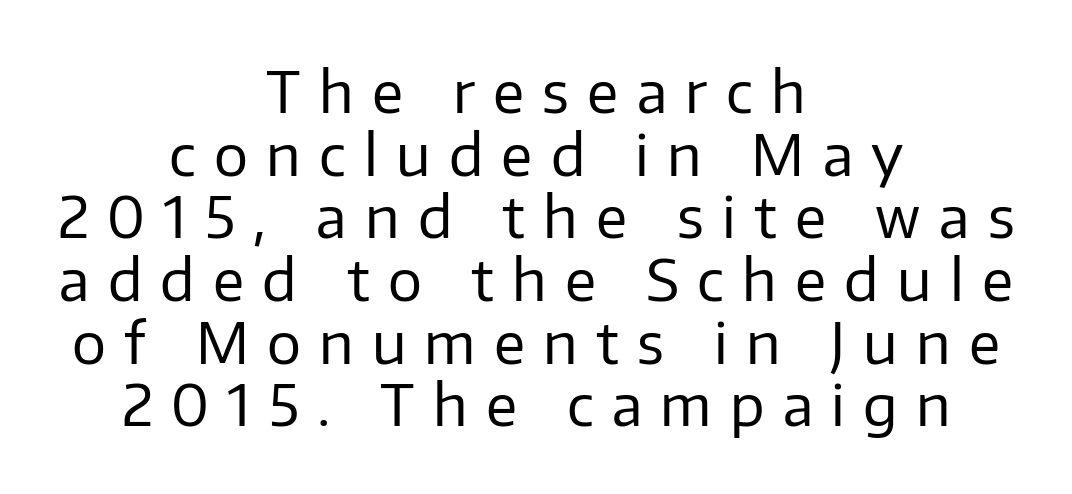
Q: Is the text bold? A: No.
Q: Is the text italic (slanted)? A: No, it is upright.
Q: Is the typeface a serif or a sans-serif typeface? A: Sans-serif.
Q: Is the text underlined? A: No.
Q: How is the paragraph aligned? A: Centered.
Q: Is the spacing between letters normal or unusually wide? A: Unusually wide.
Q: Is the spacing between lines tight, normal or loose? A: Tight.
Q: Width (condensed, normal, or wide)? A: Normal.
Q: Stroke contrast? A: Low.
Q: x-height? A: Medium.
Q: Monospaced? A: No.
